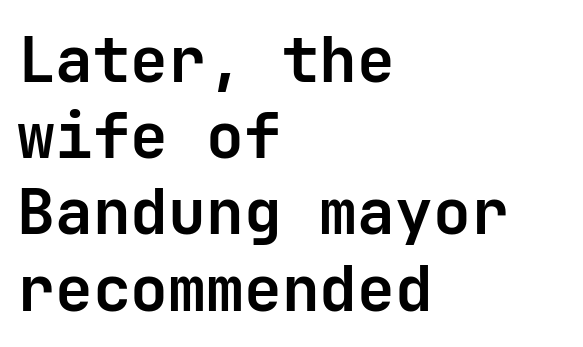
Q: Is the text bold? A: Yes.
Q: Is the text italic (slanted)? A: No, it is upright.
Q: Is the typeface a serif or a sans-serif typeface? A: Sans-serif.
Q: Is the text underlined? A: No.
Q: How is the paragraph aligned? A: Left-aligned.
Q: Is the spacing between letters normal or unusually wide? A: Normal.
Q: Width (condensed, normal, or wide)? A: Normal.
Q: Stroke contrast? A: Low.
Q: x-height? A: Medium.
Q: Monospaced? A: Yes.
